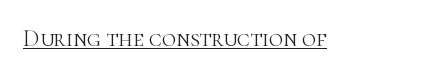
{"italic": "no", "bold": "no", "underline": "yes", "letter_spacing": "normal", "letter_spacing_em": 0.0, "glyph_px": 24}
